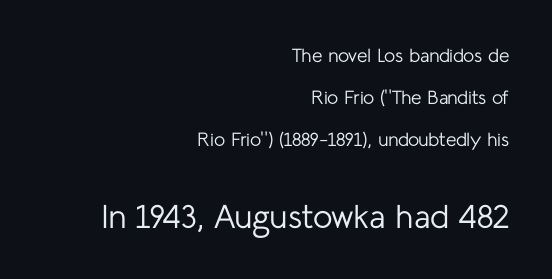
The lettering stays uniformly vertical, giving the passage a roman look. Weight class: somewhere from thin through regular. Teacher's note: observe the even right margin — that is flush-right alignment. This sample has the flowing, uneven cadence of proportional lettering.
